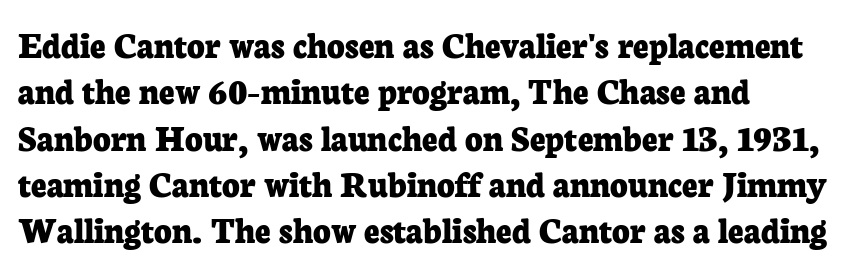
Plenty of ink on the page — the face is bold. A bare baseline throughout the passage. Note: serifs present on the glyphs. Does extra space separate the letters? No, they use regular spacing. You could not count columns in this text — the font is proportionally spaced.
